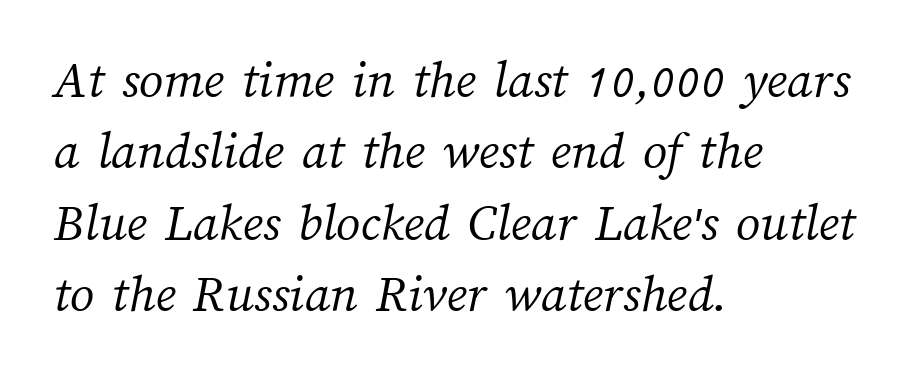
{"bold": "no", "weight": "light", "width": "normal", "stroke_contrast": "medium", "x_height": "medium", "monospaced": "no", "underline": "no", "align": "left", "line_spacing": "normal", "line_spacing_ratio": 1.32, "letter_spacing": "normal", "letter_spacing_em": 0.0, "glyph_px": 54}
